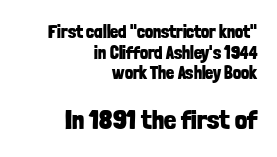
Only glyphs here, with clear space below each row. Tracking value appears to be zero — textbook default spacing. Notice how descenders almost collide with the ascenders below — that's tight leading. The paragraph shown leans on its right margin. When letters stand straight like this, we call the style roman or upright. These two chunks differ in scale, with the bottom chunk taking the larger measure.
